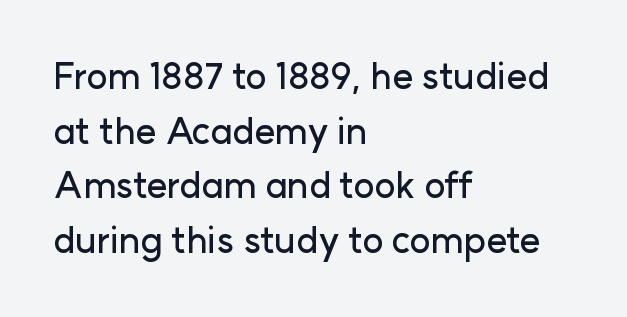
Q: Is the text italic (slanted)? A: No, it is upright.
Q: Is the typeface a serif or a sans-serif typeface? A: Sans-serif.
Q: Is the text underlined? A: No.
Q: How is the paragraph aligned? A: Left-aligned.
Q: Is the spacing between letters normal or unusually wide? A: Normal.
Q: Is the spacing between lines tight, normal or loose? A: Normal.
Q: Width (condensed, normal, or wide)? A: Normal.
Q: Stroke contrast? A: Low.
Q: x-height? A: Medium.
Q: Monospaced? A: No.
